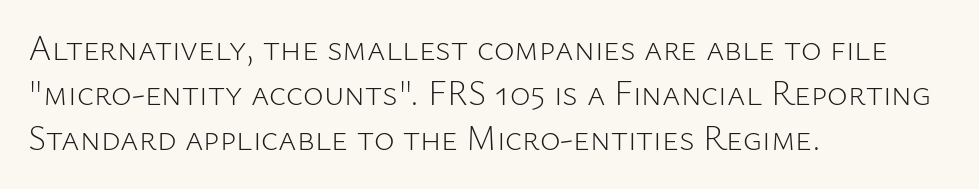
Q: Is the text bold? A: No.
Q: Is the text italic (slanted)? A: No, it is upright.
Q: Is the typeface a serif or a sans-serif typeface? A: Sans-serif.
Q: Is the text underlined? A: No.
Q: How is the paragraph aligned? A: Left-aligned.
Q: Is the spacing between letters normal or unusually wide? A: Normal.
Q: Is the spacing between lines tight, normal or loose? A: Normal.
Q: Width (condensed, normal, or wide)? A: Normal.
Q: Stroke contrast? A: Low.
Q: x-height? A: Medium.
Q: Monospaced? A: No.
